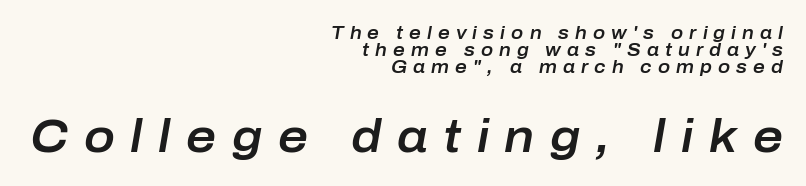
Q: Is the text italic (slanted)? A: Yes, it leans right by about 10 degrees.
Q: Is the text underlined? A: No.
Q: How is the paragraph aligned? A: Right-aligned.
Q: Is the spacing between letters normal or unusually wide? A: Unusually wide.
Q: Is the spacing between lines tight, normal or loose? A: Tight.
Q: Which block of text is set in a larger size, the first (top) or the second (bottom)? A: The second (bottom) one.
Q: Width (condensed, normal, or wide)? A: Normal.
Q: Stroke contrast? A: Low.
Q: x-height? A: Medium.
Q: Monospaced? A: No.
